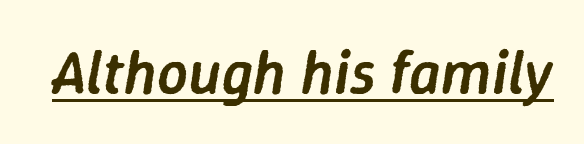
{"italic": "yes", "lean": "right", "slant_degrees": 9, "bold": "semi", "weight": "semibold", "width": "normal", "stroke_contrast": "low", "x_height": "medium", "monospaced": "no", "underline": "yes", "letter_spacing": "normal", "letter_spacing_em": 0.0, "glyph_px": 61}
